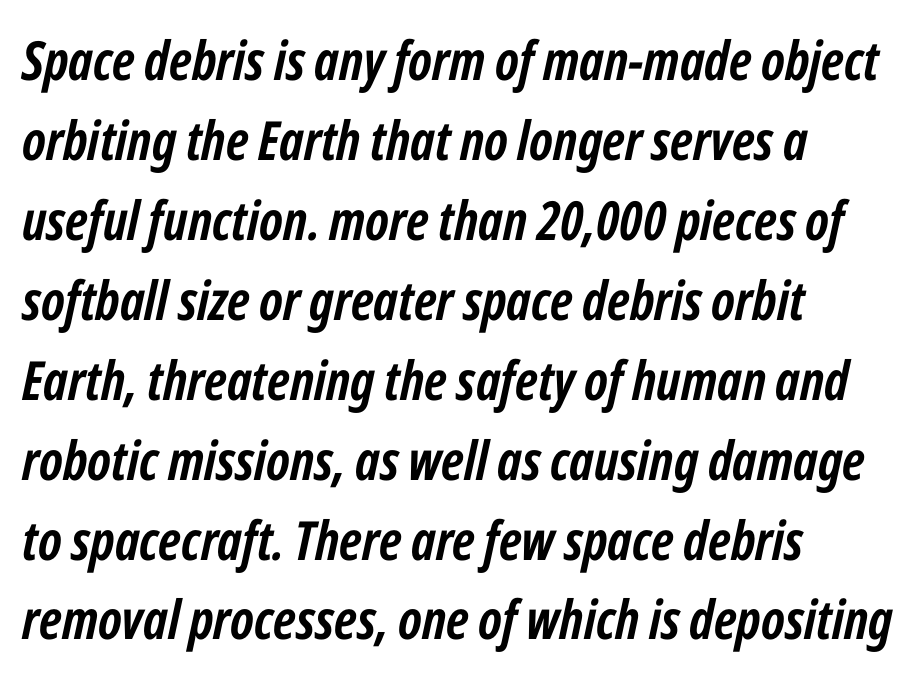
A typesetter would call this leading conventional body-copy spacing. Only glyphs here, with clear space below each row. The rendering uses natural spacing where letterforms have individual widths. Honestly, the letter spacing is just normal — you wouldn't notice it.
